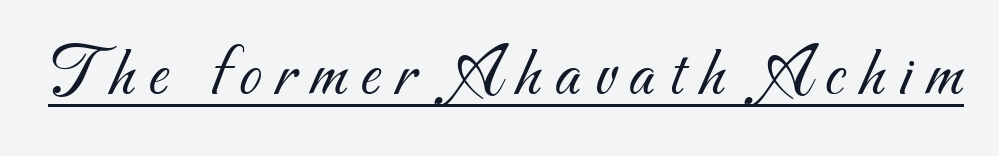
The face used here is a sans, in the tradition of grotesques and geometrics. Does a line run under the words? Yes, clearly. This is not heavy type; no bold has been used. Proportional: the letters do not fall into vertical columns.
